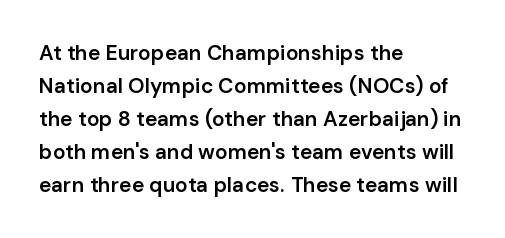
You could call the tracking neutral — neither tight nor loose. Which margin do the lines hug? The left one — the right edge is uneven. Regarding leading, the lines here are spaced in the standard way. Does the weight exceed regular? Yes, but only to semibold. The glyphs are unaccompanied by any horizontal stroke below them.
